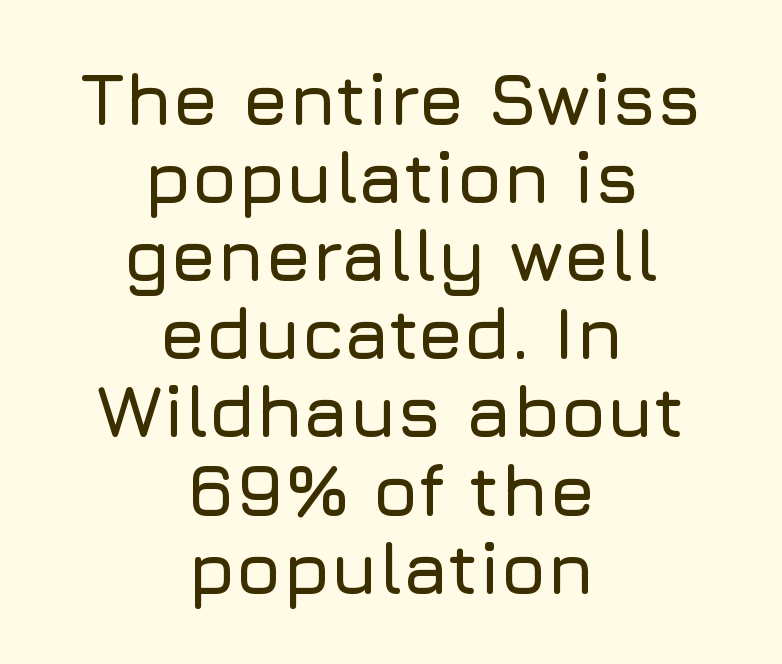
{"serif": "no", "italic": "no", "width": "normal", "stroke_contrast": "low", "x_height": "medium", "monospaced": "no", "underline": "no", "align": "center", "line_spacing": "tight", "line_spacing_ratio": 1.07, "letter_spacing": "normal", "letter_spacing_em": 0.0, "glyph_px": 73}
